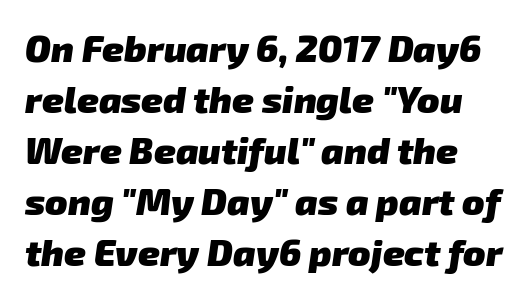
Summary of vertical rhythm: regular, with standard interline spacing. Students, note that the glyphs here touch the page at normal intervals. Just letters on the line, the space beneath them empty. The rendering shows plain stroke endings on the letterforms — a sans-serif design. Heavy, bold letterforms. Think of a printed novel: that variable character pitch is what you see here.
